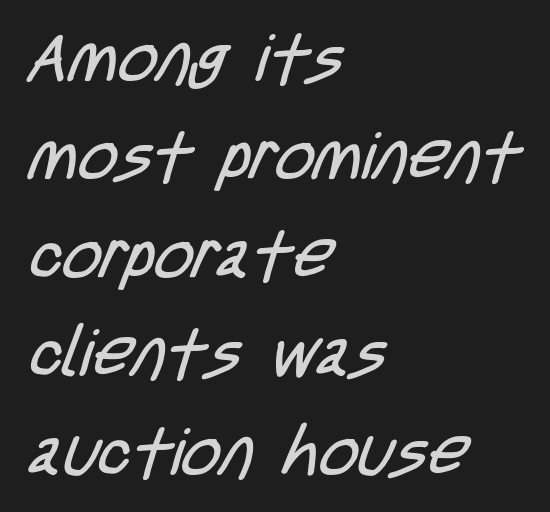
Q: Is the text bold? A: No.
Q: Is the typeface a serif or a sans-serif typeface? A: Sans-serif.
Q: Is the text underlined? A: No.
Q: How is the paragraph aligned? A: Left-aligned.
Q: Is the spacing between letters normal or unusually wide? A: Normal.
Q: Is the spacing between lines tight, normal or loose? A: Normal.
Q: Width (condensed, normal, or wide)? A: Condensed.
Q: Stroke contrast? A: Low.
Q: x-height? A: Large.
Q: Monospaced? A: No.
